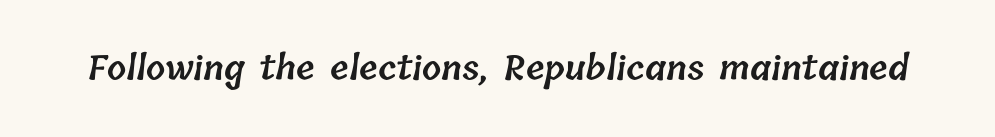
The image shows 34 px semibold type; set normal letter spacing, not underlined; low stroke contrast and a medium x-height.
